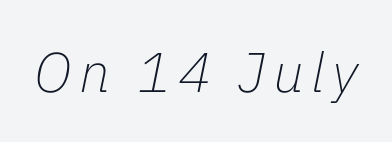
The image shows 56 px thin type, italic (leaning right); set not underlined; low stroke contrast and a medium x-height.
